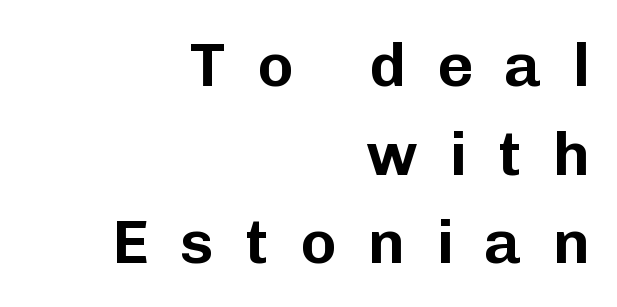
Q: Is the text italic (slanted)? A: No, it is upright.
Q: Is the typeface a serif or a sans-serif typeface? A: Sans-serif.
Q: Is the text underlined? A: No.
Q: How is the paragraph aligned? A: Right-aligned.
Q: Is the spacing between letters normal or unusually wide? A: Unusually wide.
Q: Is the spacing between lines tight, normal or loose? A: Normal.
Q: Width (condensed, normal, or wide)? A: Normal.
Q: Stroke contrast? A: Low.
Q: x-height? A: Medium.
Q: Monospaced? A: No.
